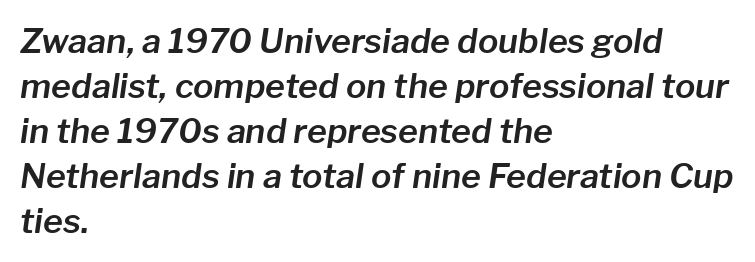
The image shows 34 px text type, italic (leaning right); set left-aligned, normal line spacing (1.32x), normal letter spacing, not underlined; low stroke contrast and a medium x-height.
